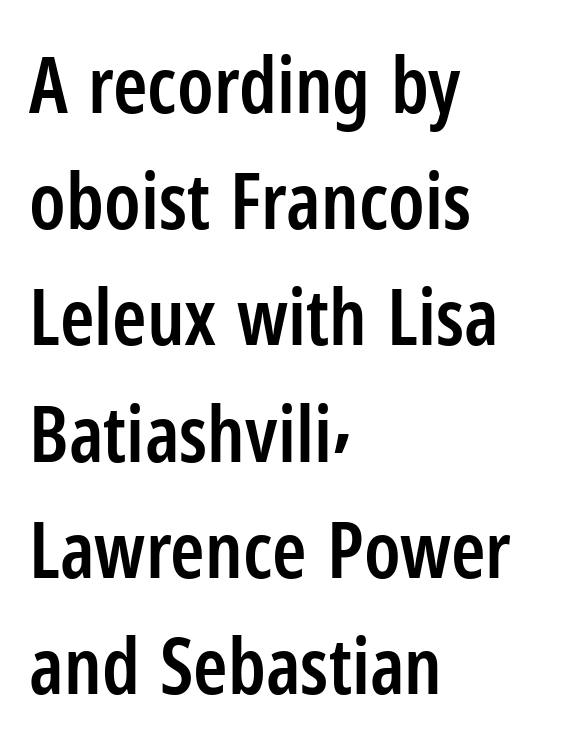
Q: Is the text bold? A: Semi-bold.
Q: Is the text italic (slanted)? A: No, it is upright.
Q: Is the typeface a serif or a sans-serif typeface? A: Sans-serif.
Q: Is the text underlined? A: No.
Q: How is the paragraph aligned? A: Left-aligned.
Q: Is the spacing between letters normal or unusually wide? A: Normal.
Q: Is the spacing between lines tight, normal or loose? A: Normal.
Q: Width (condensed, normal, or wide)? A: Condensed.
Q: Stroke contrast? A: Low.
Q: x-height? A: Medium.
Q: Monospaced? A: No.
